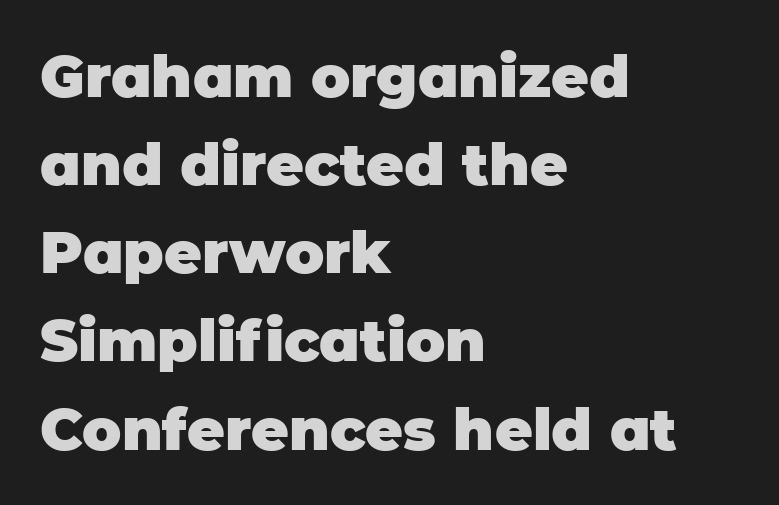
Q: Is the text bold? A: Yes.
Q: Is the text italic (slanted)? A: No, it is upright.
Q: Is the typeface a serif or a sans-serif typeface? A: Sans-serif.
Q: Is the text underlined? A: No.
Q: How is the paragraph aligned? A: Left-aligned.
Q: Is the spacing between letters normal or unusually wide? A: Normal.
Q: Is the spacing between lines tight, normal or loose? A: Normal.
Q: Width (condensed, normal, or wide)? A: Normal.
Q: Stroke contrast? A: Low.
Q: x-height? A: Large.
Q: Monospaced? A: No.
